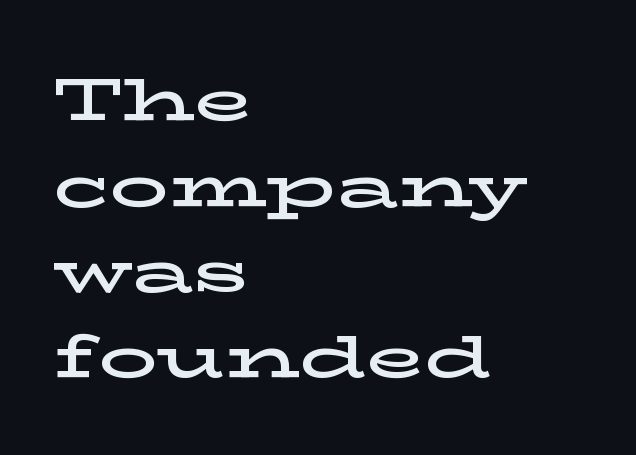
Proportional: the letters do not fall into vertical columns. The characters display serif detailing at their extremities. You can tell it's not italic because the verticals are truly vertical. Leading: standard.
